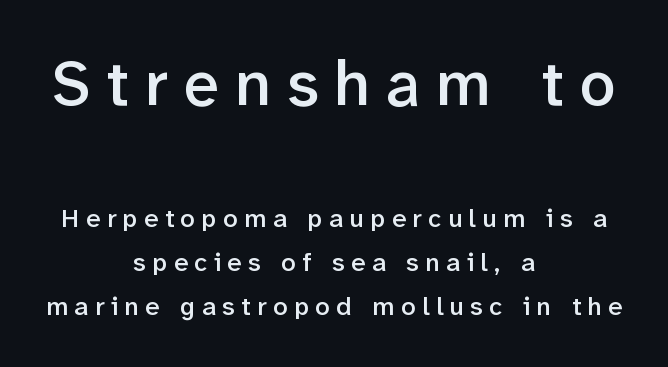
{"serif": "no", "italic": "no", "bold": "semi", "weight": "semibold", "width": "normal", "stroke_contrast": "low", "x_height": "medium", "monospaced": "no", "underline": "no", "align": "center", "line_spacing": "normal", "line_spacing_ratio": 1.69, "letter_spacing": "wide", "letter_spacing_em": 0.25, "larger_block": "first", "size_ratio": 2.46, "glyph_px": 64}
